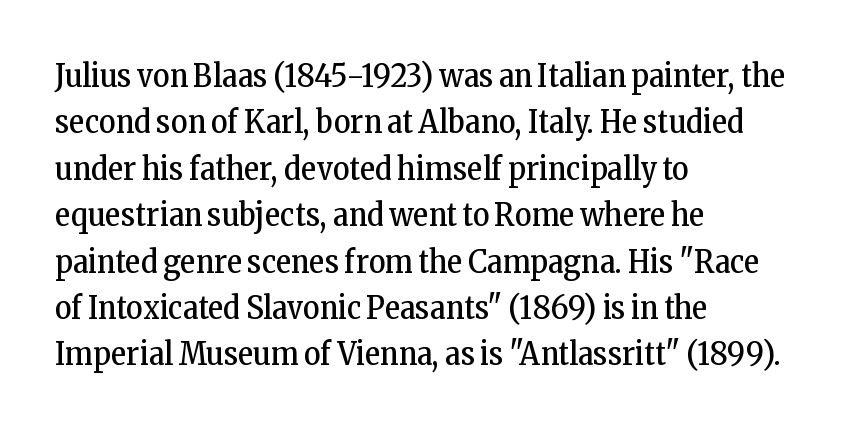
Q: Is the text bold? A: No.
Q: Is the text italic (slanted)? A: No, it is upright.
Q: Is the typeface a serif or a sans-serif typeface? A: Serif.
Q: Is the text underlined? A: No.
Q: How is the paragraph aligned? A: Left-aligned.
Q: Is the spacing between letters normal or unusually wide? A: Normal.
Q: Is the spacing between lines tight, normal or loose? A: Normal.
Q: Width (condensed, normal, or wide)? A: Condensed.
Q: Stroke contrast? A: Low.
Q: x-height? A: Medium.
Q: Monospaced? A: No.
